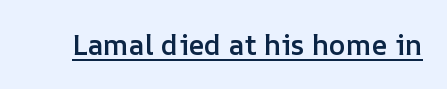
The image shows 28 px semibold type, upright; set normal letter spacing, underlined; low stroke contrast and a medium x-height.
